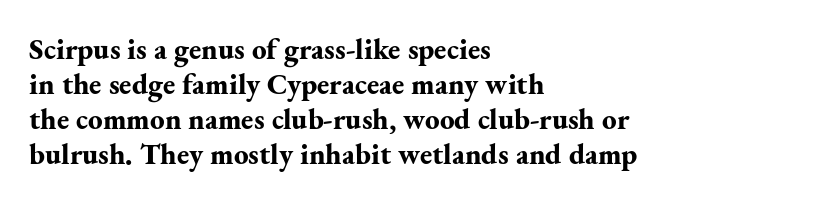
Q: Is the text bold? A: Yes.
Q: Is the text italic (slanted)? A: No, it is upright.
Q: Is the typeface a serif or a sans-serif typeface? A: Serif.
Q: Is the text underlined? A: No.
Q: How is the paragraph aligned? A: Left-aligned.
Q: Is the spacing between letters normal or unusually wide? A: Normal.
Q: Width (condensed, normal, or wide)? A: Normal.
Q: Stroke contrast? A: Medium.
Q: x-height? A: Small.
Q: Monospaced? A: No.
